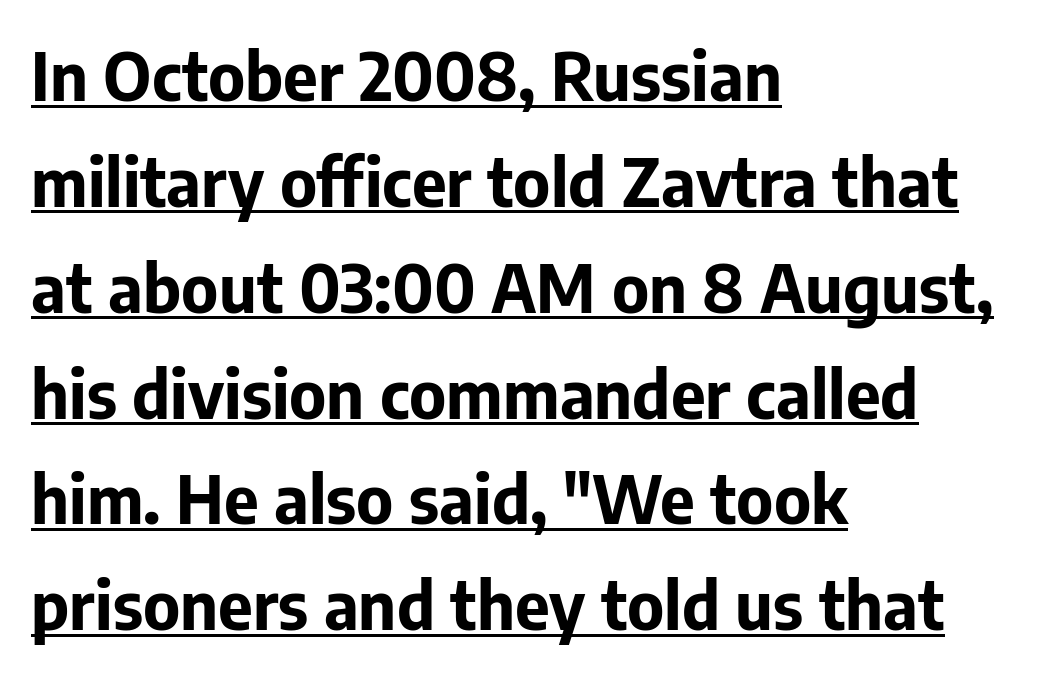
{"serif": "no", "italic": "no", "bold": "yes", "weight": "bold", "width": "normal", "stroke_contrast": "low", "x_height": "medium", "monospaced": "no", "underline": "yes", "align": "left", "line_spacing": "normal", "line_spacing_ratio": 1.58, "letter_spacing": "normal", "letter_spacing_em": 0.0, "glyph_px": 67}
